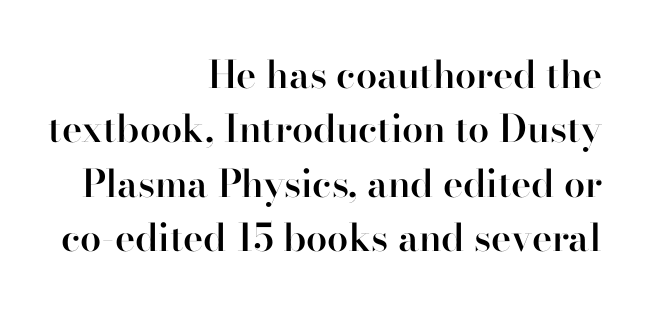
Q: Is the text bold? A: Semi-bold.
Q: Is the text italic (slanted)? A: No, it is upright.
Q: Is the typeface a serif or a sans-serif typeface? A: Serif.
Q: Is the text underlined? A: No.
Q: How is the paragraph aligned? A: Right-aligned.
Q: Is the spacing between letters normal or unusually wide? A: Normal.
Q: Is the spacing between lines tight, normal or loose? A: Normal.
Q: Width (condensed, normal, or wide)? A: Normal.
Q: Stroke contrast? A: High.
Q: x-height? A: Small.
Q: Monospaced? A: No.
